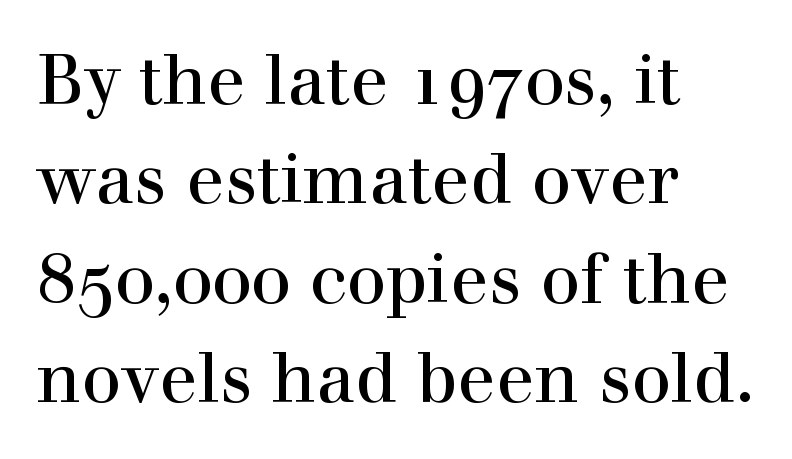
Q: Is the text italic (slanted)? A: No, it is upright.
Q: Is the typeface a serif or a sans-serif typeface? A: Serif.
Q: Is the text underlined? A: No.
Q: How is the paragraph aligned? A: Left-aligned.
Q: Is the spacing between letters normal or unusually wide? A: Normal.
Q: Is the spacing between lines tight, normal or loose? A: Normal.
Q: Width (condensed, normal, or wide)? A: Normal.
Q: x-height? A: Medium.
Q: Monospaced? A: No.
